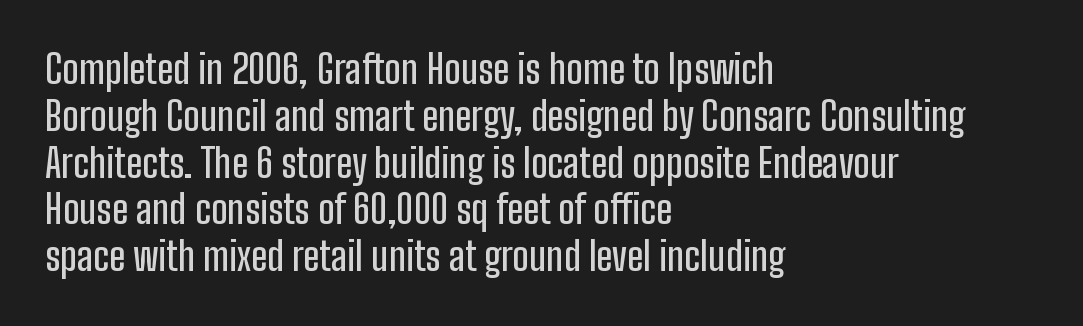
Q: Is the text italic (slanted)? A: No, it is upright.
Q: Is the typeface a serif or a sans-serif typeface? A: Sans-serif.
Q: Is the text underlined? A: No.
Q: How is the paragraph aligned? A: Left-aligned.
Q: Is the spacing between letters normal or unusually wide? A: Normal.
Q: Width (condensed, normal, or wide)? A: Condensed.
Q: Stroke contrast? A: Low.
Q: x-height? A: Medium.
Q: Monospaced? A: No.
